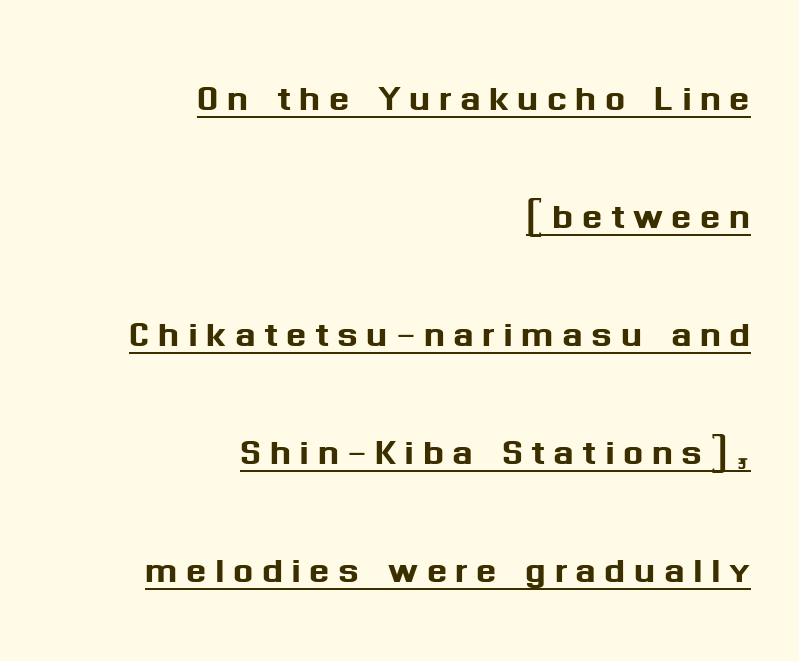
Q: Is the text italic (slanted)? A: No, it is upright.
Q: Is the typeface a serif or a sans-serif typeface? A: Sans-serif.
Q: Is the text underlined? A: Yes.
Q: How is the paragraph aligned? A: Right-aligned.
Q: Is the spacing between lines tight, normal or loose? A: Loose.
Q: Width (condensed, normal, or wide)? A: Normal.
Q: Stroke contrast? A: Medium.
Q: x-height? A: Medium.
Q: Monospaced? A: No.
